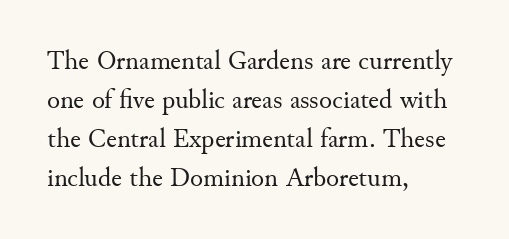
Nothing heavy about these letters — not bold at all. The block of text has a typical density, with ordinary space between rows. Posture: straight, roman, zero tilt. Quick note: underline off. The letterforms sit shoulder to shoulder at normal distance.
